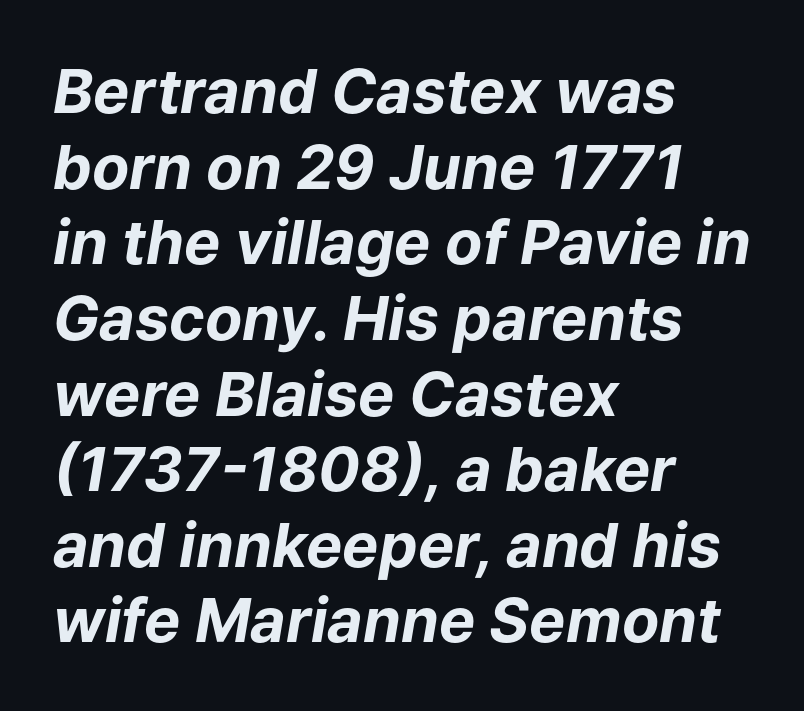
Q: Is the text bold? A: Yes.
Q: Is the text italic (slanted)? A: Yes, it leans right by about 9 degrees.
Q: Is the text underlined? A: No.
Q: How is the paragraph aligned? A: Left-aligned.
Q: Is the spacing between letters normal or unusually wide? A: Normal.
Q: Width (condensed, normal, or wide)? A: Normal.
Q: Stroke contrast? A: Low.
Q: x-height? A: Medium.
Q: Monospaced? A: No.
